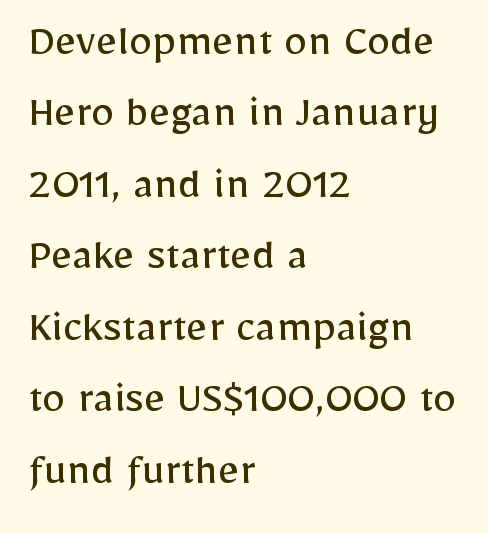
Q: Is the text bold? A: No.
Q: Is the text italic (slanted)? A: No, it is upright.
Q: Is the typeface a serif or a sans-serif typeface? A: Sans-serif.
Q: Is the text underlined? A: No.
Q: How is the paragraph aligned? A: Left-aligned.
Q: Is the spacing between letters normal or unusually wide? A: Normal.
Q: Is the spacing between lines tight, normal or loose? A: Normal.
Q: Width (condensed, normal, or wide)? A: Normal.
Q: Stroke contrast? A: Low.
Q: x-height? A: Medium.
Q: Monospaced? A: No.
